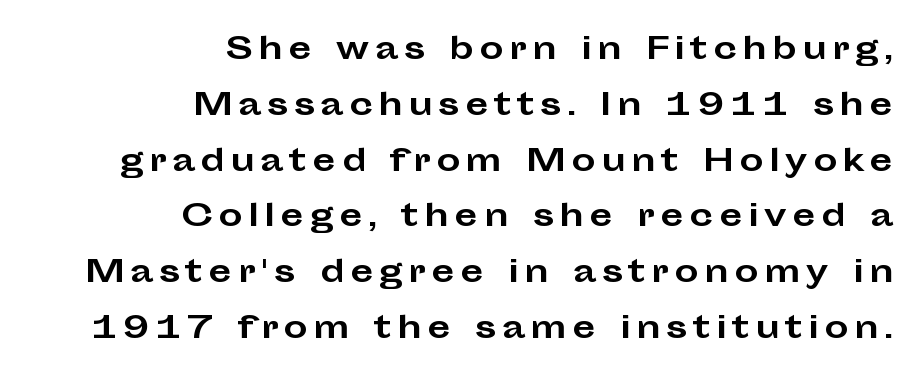
Note: no serifs on the glyphs. Strokes here are thick enough to call this a true bold. Posture: upright roman. Compared with a flush-left layout, this one pins lines to the opposite, right side. Do the characters align in a grid? No, the font is proportional. Check the space under the baseline: it is left empty.
